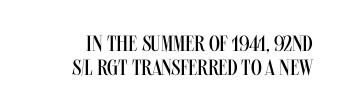
Q: Is the text bold? A: No.
Q: Is the text italic (slanted)? A: No, it is upright.
Q: Is the text underlined? A: No.
Q: How is the paragraph aligned? A: Right-aligned.
Q: Is the spacing between letters normal or unusually wide? A: Normal.
Q: Is the spacing between lines tight, normal or loose? A: Tight.
